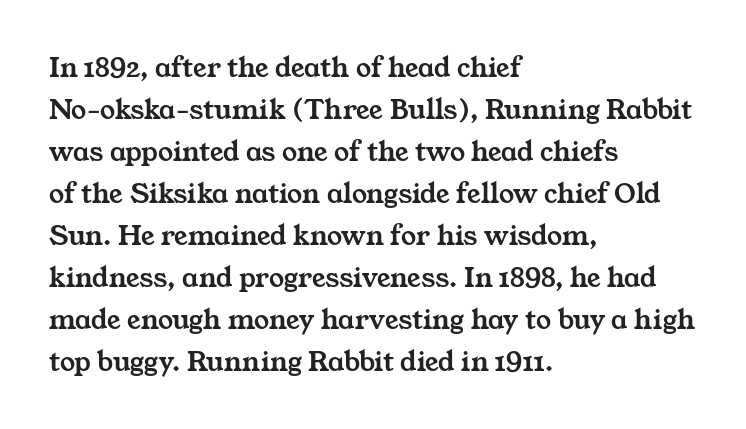
The image shows 30 px wide serif type; set left-aligned, normal line spacing (1.4x), normal letter spacing, not underlined; medium stroke contrast and a medium x-height.
